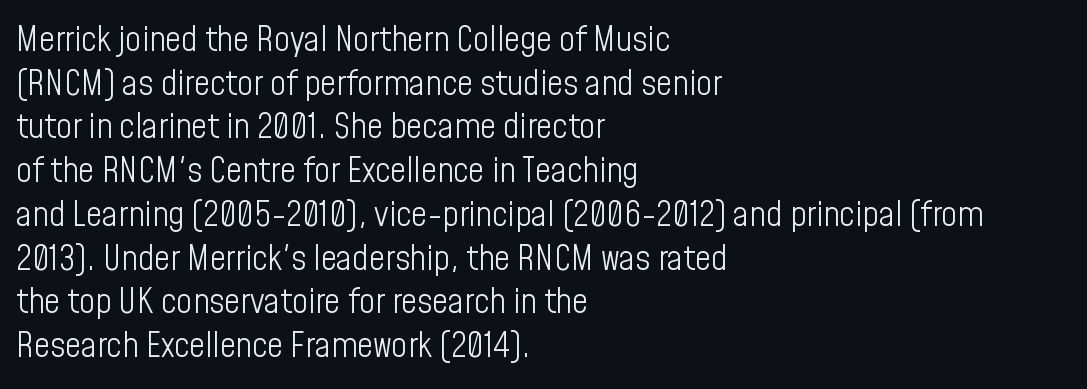
The image shows 35 px light, condensed sans-serif type, upright; set left-aligned, normal line spacing (1.25x), normal letter spacing, not underlined; low stroke contrast and a medium x-height.
